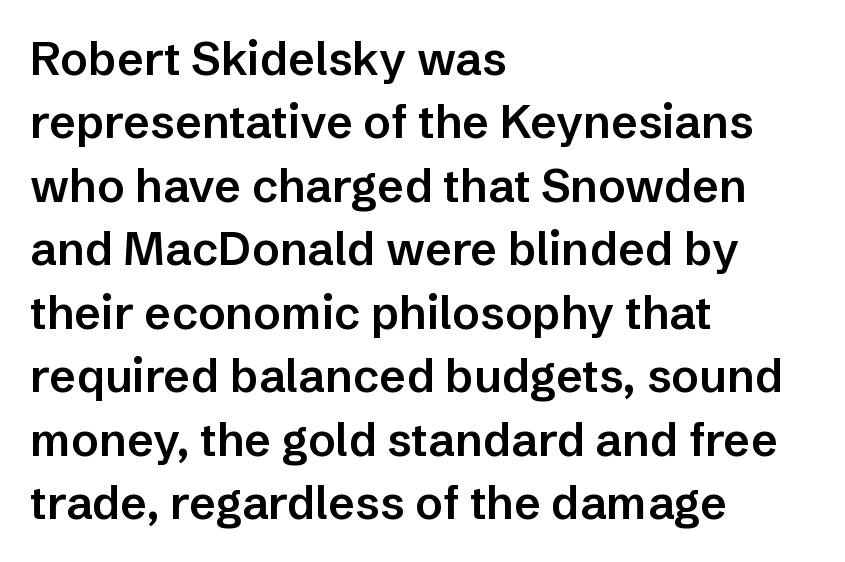
No extra tracking has been applied to these lines. Glance below the letters and you will spot only blank space. A typesetter would call this leading conventional body-copy spacing. Rendered with straight, roman letterforms. Visually the block forms a straight wall on the left and a jagged coastline on the right.
